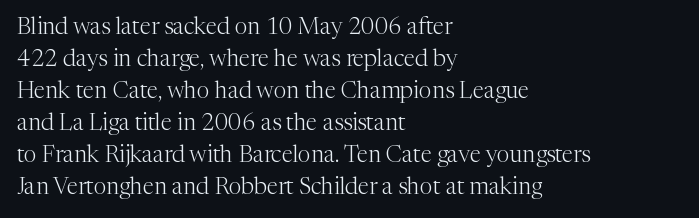
Q: Is the text bold? A: No.
Q: Is the text italic (slanted)? A: No, it is upright.
Q: Is the text underlined? A: No.
Q: How is the paragraph aligned? A: Left-aligned.
Q: Is the spacing between letters normal or unusually wide? A: Normal.
Q: Is the spacing between lines tight, normal or loose? A: Normal.
